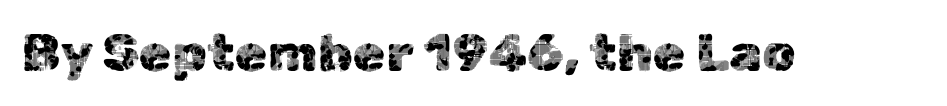
Q: Is the text italic (slanted)? A: No, it is upright.
Q: Is the typeface a serif or a sans-serif typeface? A: Sans-serif.
Q: Is the text underlined? A: No.
Q: Is the spacing between letters normal or unusually wide? A: Normal.
Q: Width (condensed, normal, or wide)? A: Normal.
Q: x-height? A: Medium.
Q: Monospaced? A: No.
